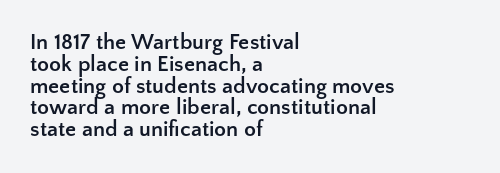
The foot of each line stays bare and open. Observe the ordinary spacing: letters are neighbours, not strangers. Emphasis by weight is at full strength: bold. Line spacing here is tight. The typesetter chose a ragged-right arrangement here. A typesetter would mark this as roman, not italic.
